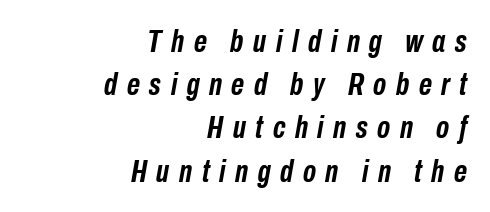
{"italic": "yes", "lean": "right", "slant_degrees": 10, "bold": "yes", "weight": "semibold", "width": "condensed", "stroke_contrast": "low", "x_height": "medium", "monospaced": "no", "underline": "no", "align": "right", "line_spacing": "normal", "line_spacing_ratio": 1.35, "letter_spacing": "wide", "letter_spacing_em": 0.3, "glyph_px": 32}
